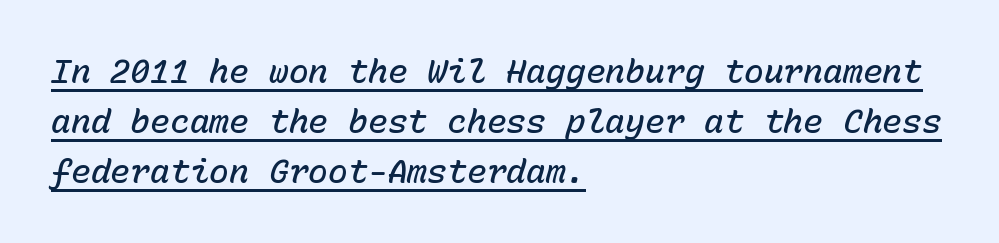
The image shows 33 px semibold type, italic (leaning right), monospaced; set left-aligned, normal line spacing (1.51x), normal letter spacing, underlined; low stroke contrast and a medium x-height.
